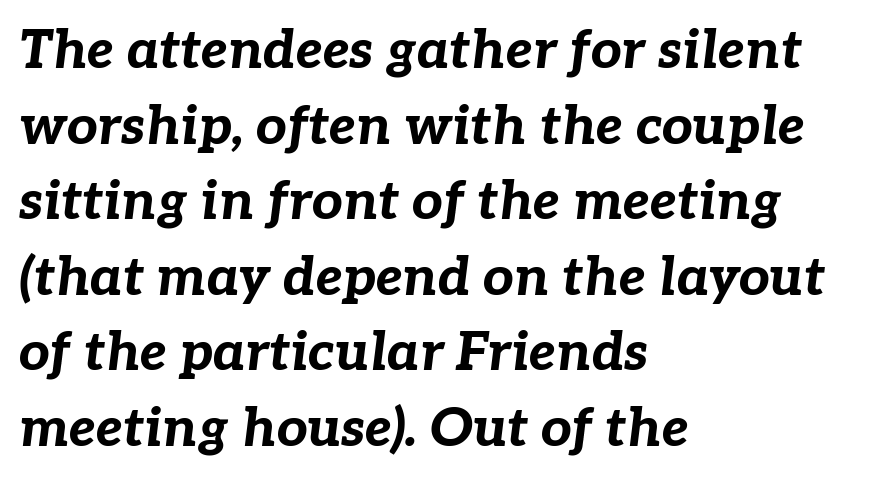
The image shows 54 px bold type, italic (leaning right); set left-aligned, normal line spacing (1.4x), normal letter spacing, not underlined; low stroke contrast and a medium x-height.
